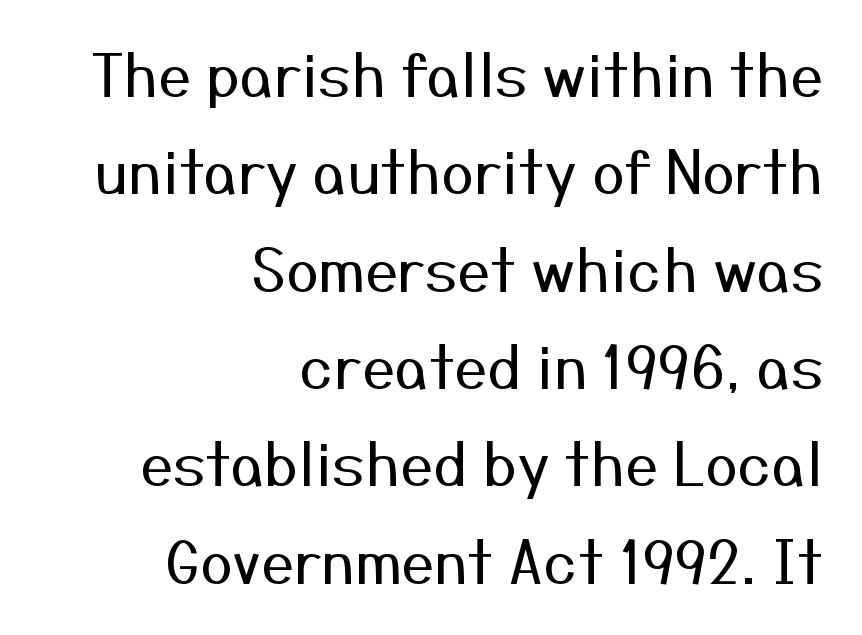
{"serif": "no", "italic": "no", "bold": "no", "weight": "regular", "width": "normal", "stroke_contrast": "medium", "x_height": "medium", "monospaced": "no", "underline": "no", "align": "right", "line_spacing": "normal", "line_spacing_ratio": 1.65, "letter_spacing": "normal", "letter_spacing_em": 0.0, "glyph_px": 59}
